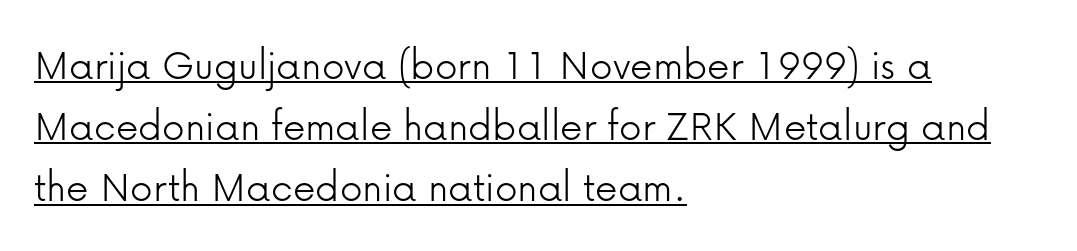
The image shows 45 px light sans-serif type, upright; set left-aligned, normal line spacing (1.36x), normal letter spacing, underlined; low stroke contrast and a medium x-height.
